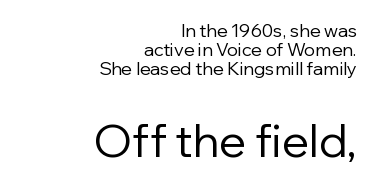
{"serif": "no", "italic": "no", "bold": "no", "weight": "regular", "width": "normal", "stroke_contrast": "low", "x_height": "medium", "monospaced": "no", "underline": "no", "align": "right", "line_spacing": "tight", "line_spacing_ratio": 1.06, "letter_spacing": "normal", "letter_spacing_em": 0.0, "larger_block": "second", "size_ratio": 2.5, "glyph_px": 45}
